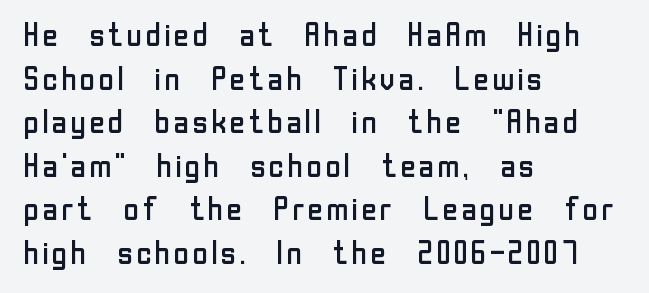
Q: Is the text bold? A: No.
Q: Is the text italic (slanted)? A: No, it is upright.
Q: Is the typeface a serif or a sans-serif typeface? A: Sans-serif.
Q: Is the text underlined? A: No.
Q: How is the paragraph aligned? A: Left-aligned.
Q: Is the spacing between letters normal or unusually wide? A: Normal.
Q: Is the spacing between lines tight, normal or loose? A: Normal.
Q: Width (condensed, normal, or wide)? A: Normal.
Q: Stroke contrast? A: Low.
Q: x-height? A: Medium.
Q: Monospaced? A: No.
